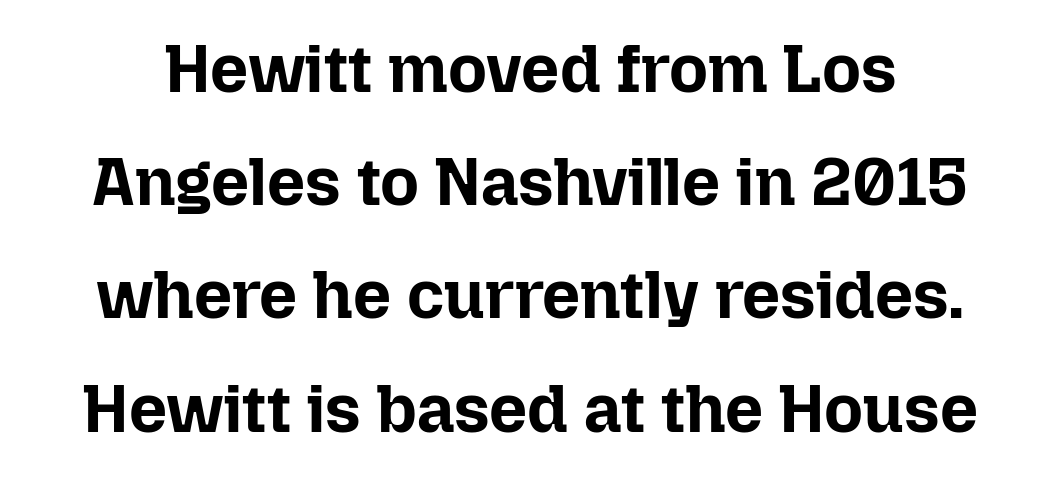
{"italic": "no", "bold": "yes", "weight": "bold", "width": "normal", "stroke_contrast": "low", "x_height": "medium", "monospaced": "no", "underline": "no", "line_spacing": "normal", "line_spacing_ratio": 1.69, "letter_spacing": "normal", "letter_spacing_em": 0.0, "glyph_px": 67}
